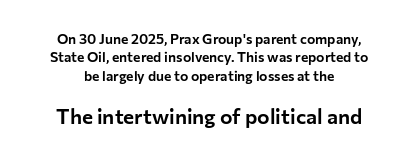
The image shows 21 px text type, upright; set centered, normal line spacing (1.32x), normal letter spacing, not underlined; the second (bottom) block is 1.5x larger.
